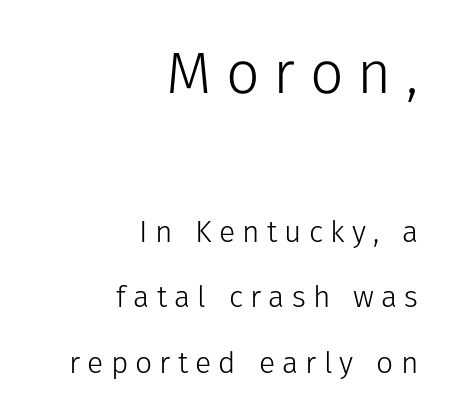
{"serif": "no", "italic": "no", "bold": "no", "weight": "light", "width": "normal", "stroke_contrast": "low", "x_height": "medium", "monospaced": "no", "underline": "no", "align": "right", "line_spacing": "loose", "line_spacing_ratio": 2.18, "letter_spacing": "wide", "letter_spacing_em": 0.24, "larger_block": "first", "size_ratio": 1.97, "glyph_px": 59}
